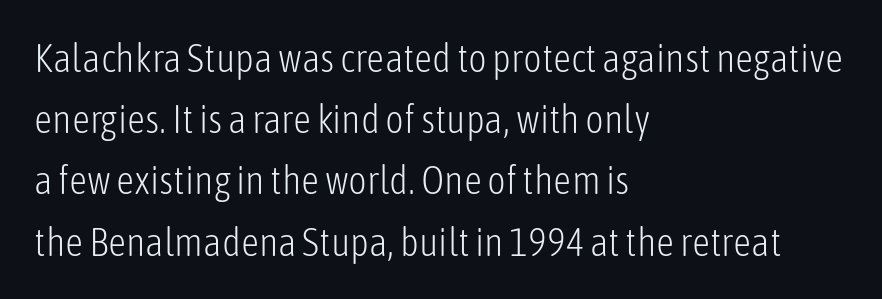
The image shows 40 px light, condensed sans-serif type, upright; set left-aligned, normal line spacing (1.53x), normal letter spacing, not underlined; low stroke contrast and a medium x-height.
